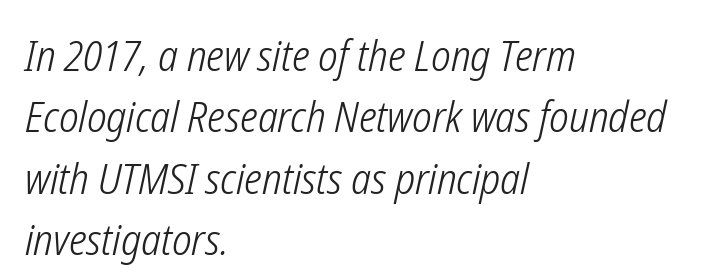
Is this a heavy cut? Hardly; it is regular or lighter. One-word summary of the alignment: left. The text carries the slant typical of an italic or oblique font. Character widths vary here, with narrow letters taking less room than wide ones.
